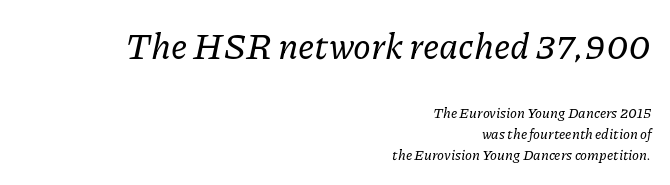
Clear beneath every line of the passage. A typesetter would call this leading conventional body-copy spacing. Two sizes are in play, and the larger belongs to the first block. Do the characters align in a grid? No, the font is proportional.
